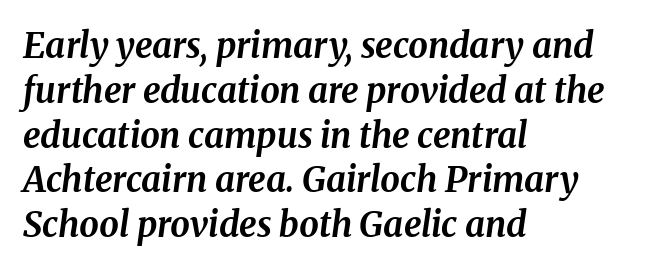
The image shows 35 px bold type, italic (leaning right); set left-aligned, normal line spacing (1.28x), normal letter spacing, not underlined; medium stroke contrast and a medium x-height.
